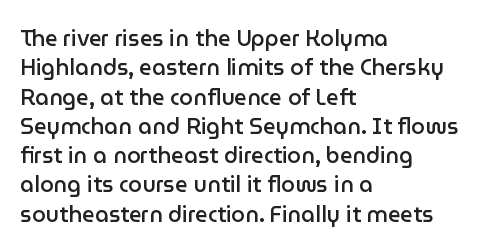
The image shows 22 px text type, upright; set left-aligned, normal line spacing (1.33x), normal letter spacing, not underlined.
